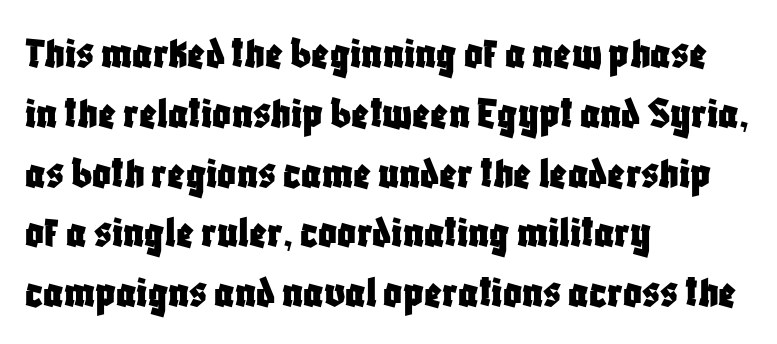
The image shows 46 px condensed sans-serif type, upright; set left-aligned, normal line spacing (1.3x), normal letter spacing, not underlined; low stroke contrast and a large x-height.
